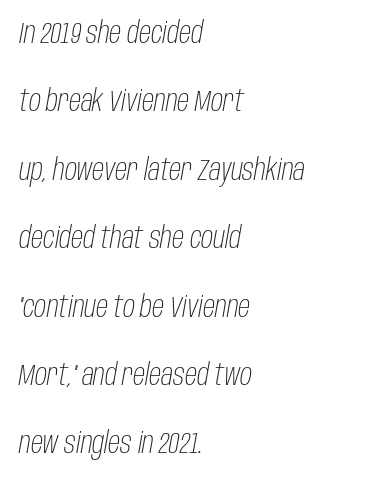
The space between consecutive lines is lavish. The text carries the slant typical of an italic or oblique font. The paragraph shown leans on its left margin. The letters advance in unequal steps, a hallmark of proportional type. Nothing unusual about the tracking: characters are spaced as the font intends.
